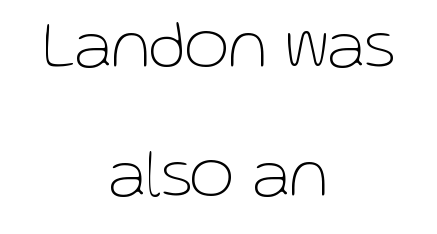
Q: Is the text bold? A: No.
Q: Is the text italic (slanted)? A: No, it is upright.
Q: Is the typeface a serif or a sans-serif typeface? A: Sans-serif.
Q: Is the text underlined? A: No.
Q: How is the paragraph aligned? A: Centered.
Q: Is the spacing between letters normal or unusually wide? A: Normal.
Q: Width (condensed, normal, or wide)? A: Normal.
Q: Stroke contrast? A: Low.
Q: x-height? A: Medium.
Q: Monospaced? A: No.
